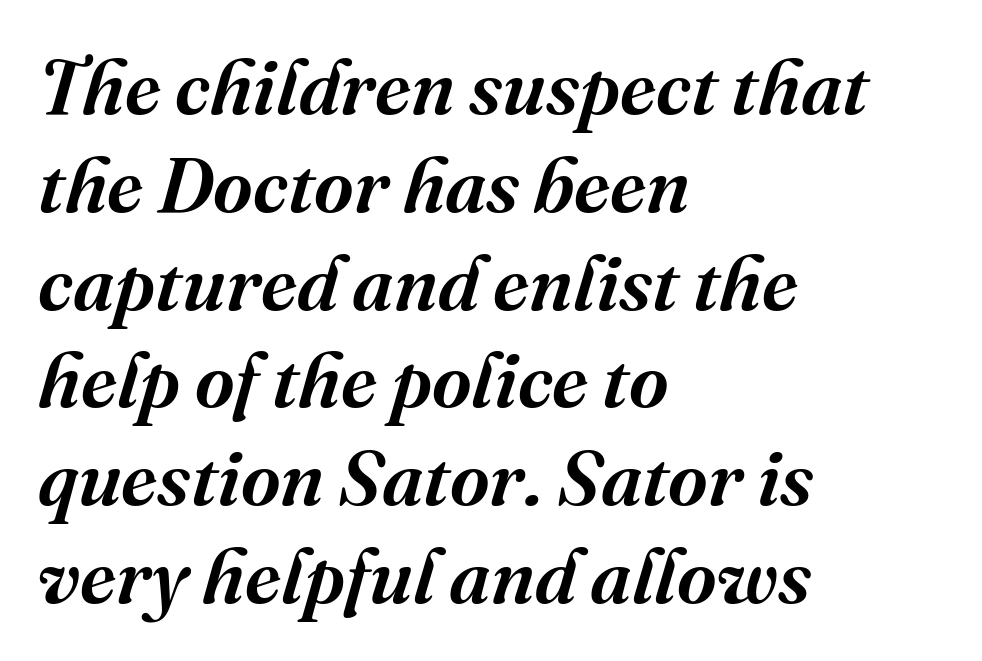
The image shows 77 px semibold serif type, italic (leaning right); set left-aligned, normal line spacing (1.27x), normal letter spacing, not underlined; medium stroke contrast and a medium x-height.
